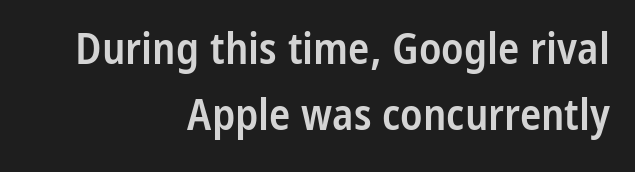
{"serif": "no", "italic": "no", "bold": "semi", "weight": "semibold", "width": "condensed", "stroke_contrast": "low", "x_height": "medium", "monospaced": "no", "underline": "no", "align": "right", "line_spacing": "normal", "line_spacing_ratio": 1.5, "letter_spacing": "normal", "letter_spacing_em": 0.0, "glyph_px": 44}
